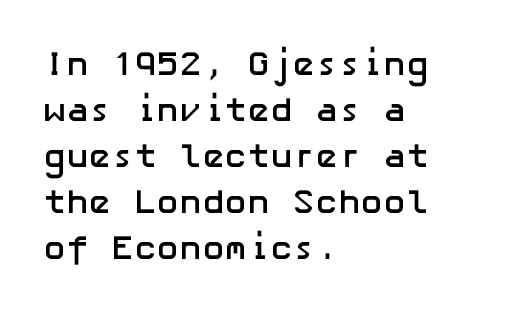
{"serif": "no", "italic": "no", "bold": "yes", "weight": "semibold", "width": "normal", "stroke_contrast": "low", "x_height": "medium", "underline": "no", "align": "left", "line_spacing": "normal", "line_spacing_ratio": 1.35, "letter_spacing": "normal", "letter_spacing_em": 0.0, "glyph_px": 34}
